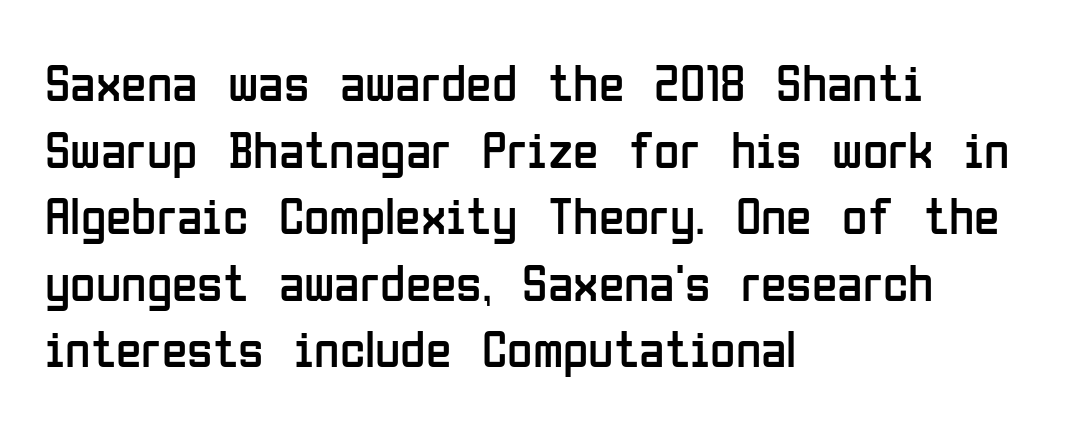
The image shows 52 px regular-weight, condensed sans-serif type, upright; set left-aligned, normal line spacing (1.28x), normal letter spacing, not underlined; low stroke contrast and a medium x-height.
